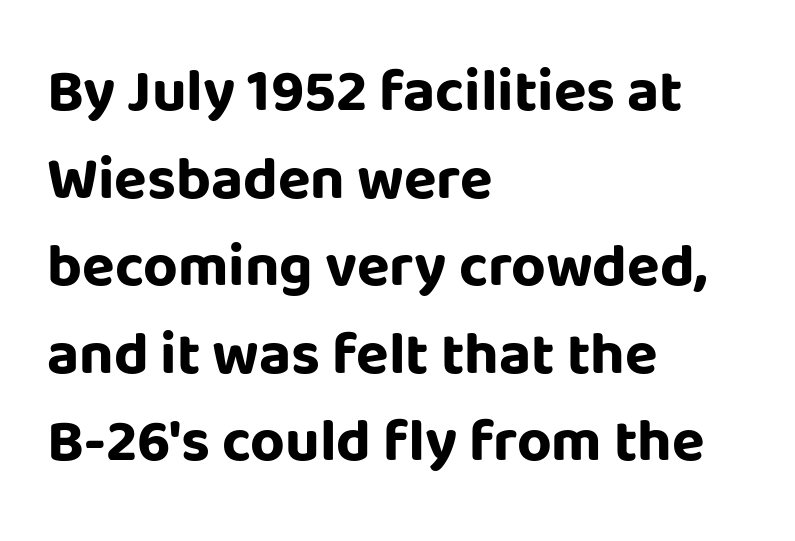
The image shows 60 px bold sans-serif type, upright; set left-aligned, normal line spacing (1.46x), normal letter spacing, not underlined; low stroke contrast and a large x-height.
